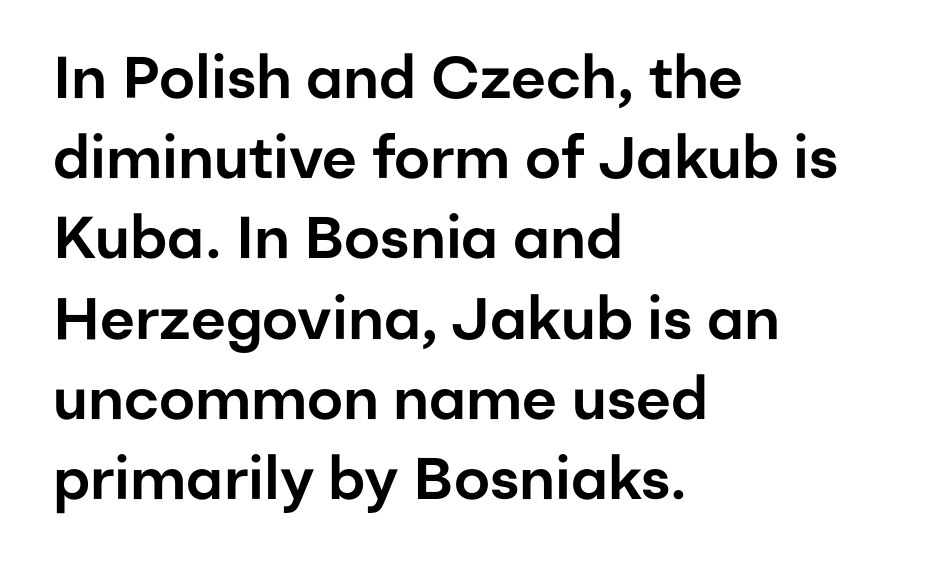
Q: Is the text italic (slanted)? A: No, it is upright.
Q: Is the typeface a serif or a sans-serif typeface? A: Sans-serif.
Q: Is the text underlined? A: No.
Q: How is the paragraph aligned? A: Left-aligned.
Q: Is the spacing between letters normal or unusually wide? A: Normal.
Q: Is the spacing between lines tight, normal or loose? A: Normal.
Q: Width (condensed, normal, or wide)? A: Normal.
Q: Stroke contrast? A: Low.
Q: x-height? A: Medium.
Q: Monospaced? A: No.
